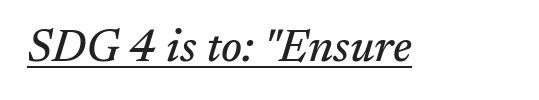
The image shows 45 px serif type, italic (leaning right); set normal letter spacing, underlined; medium stroke contrast and a medium x-height.
